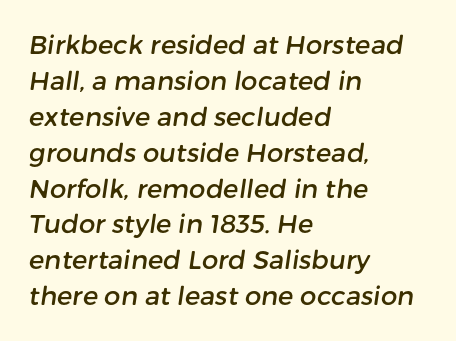
Q: Is the text underlined? A: No.
Q: How is the paragraph aligned? A: Left-aligned.
Q: Is the spacing between letters normal or unusually wide? A: Normal.
Q: Is the spacing between lines tight, normal or loose? A: Normal.
